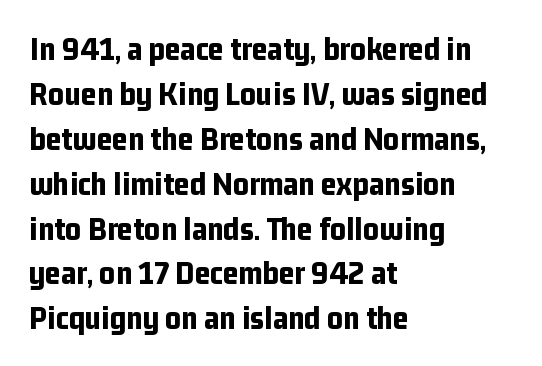
{"serif": "no", "italic": "no", "bold": "yes", "weight": "bold", "width": "condensed", "stroke_contrast": "low", "x_height": "medium", "monospaced": "no", "underline": "no", "align": "left", "line_spacing": "normal", "line_spacing_ratio": 1.32, "letter_spacing": "normal", "letter_spacing_em": 0.0, "glyph_px": 34}
